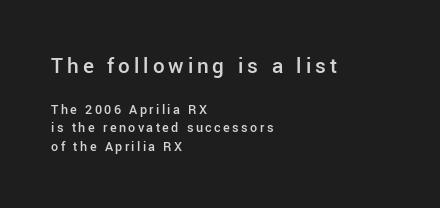
Q: Is the text bold? A: Semi-bold.
Q: Is the text italic (slanted)? A: No, it is upright.
Q: Is the text underlined? A: No.
Q: How is the paragraph aligned? A: Left-aligned.
Q: Is the spacing between lines tight, normal or loose? A: Normal.
Q: Which block of text is set in a larger size, the first (top) or the second (bottom)? A: The first (top) one.
